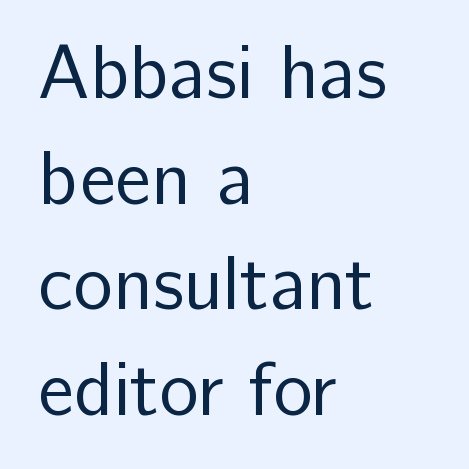
The image shows 75 px regular-weight sans-serif type, upright; set left-aligned, normal line spacing (1.41x), normal letter spacing, not underlined; low stroke contrast and a medium x-height.
